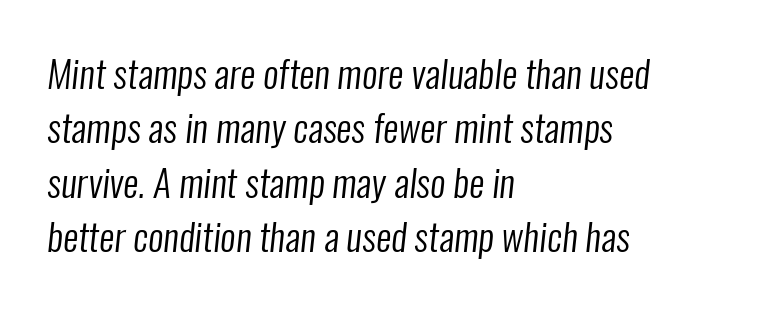
The image shows 38 px regular-weight, condensed sans-serif type; set left-aligned, normal line spacing (1.43x), normal letter spacing, not underlined; low stroke contrast and a medium x-height.
